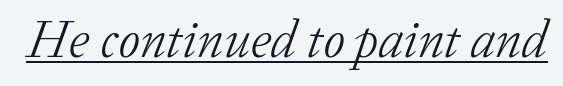
{"serif": "yes", "italic": "yes", "lean": "right", "slant_degrees": 20, "bold": "no", "weight": "light", "width": "normal", "stroke_contrast": "low", "x_height": "medium", "monospaced": "no", "underline": "yes", "letter_spacing": "normal", "letter_spacing_em": 0.0, "glyph_px": 53}
